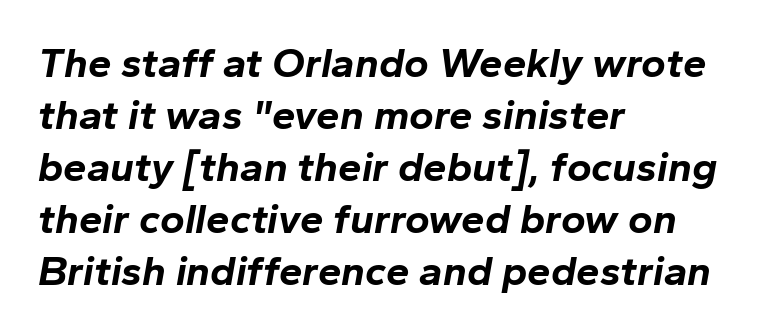
The image shows 42 px bold type, italic (leaning right); set left-aligned, line spacing 1.24x, normal letter spacing, not underlined; low stroke contrast and a medium x-height.
